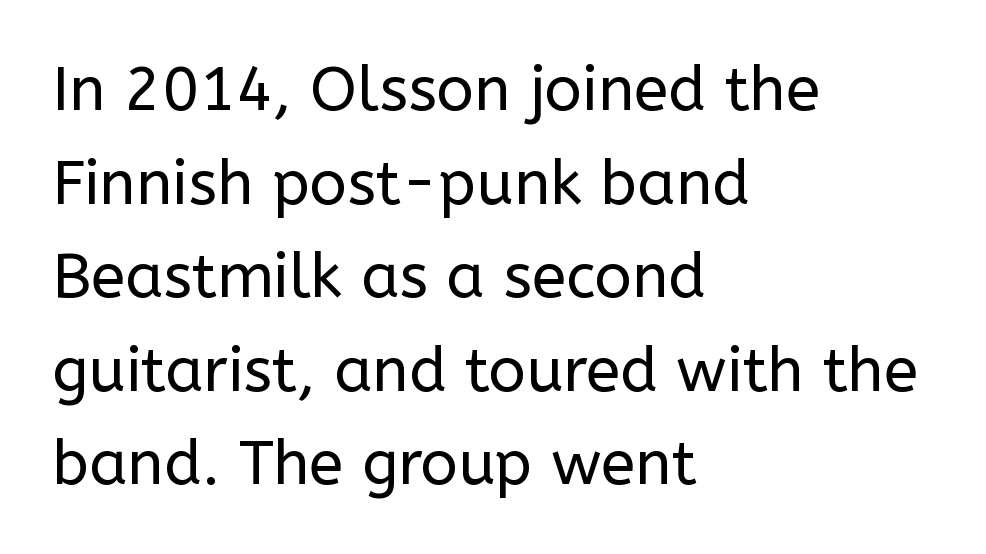
The image shows 62 px regular-weight sans-serif type, upright; set left-aligned, normal line spacing (1.51x), normal letter spacing, not underlined; low stroke contrast and a medium x-height.
